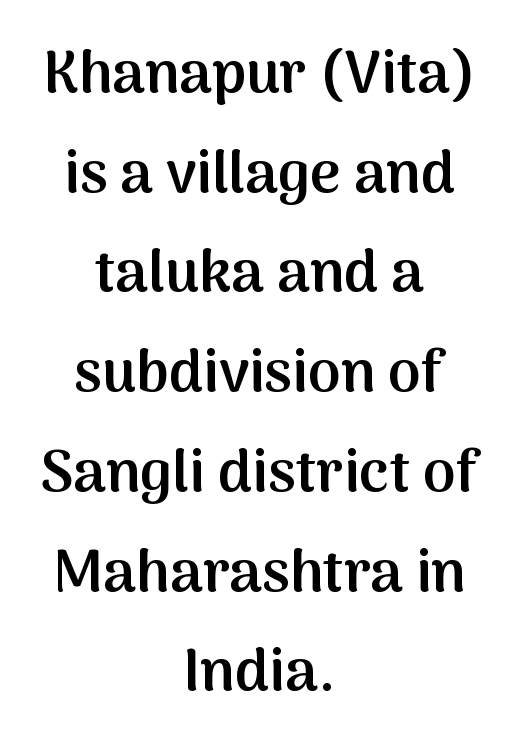
{"serif": "no", "italic": "no", "bold": "semi", "weight": "semibold", "width": "normal", "stroke_contrast": "medium", "x_height": "medium", "monospaced": "no", "underline": "no", "align": "center", "line_spacing": "normal", "line_spacing_ratio": 1.69, "letter_spacing": "normal", "letter_spacing_em": 0.0, "glyph_px": 59}
